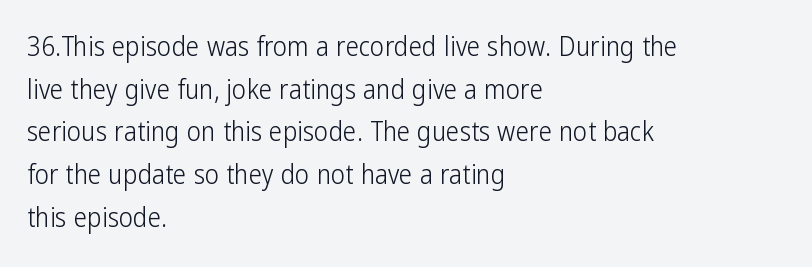
{"italic": "no", "bold": "no", "underline": "no", "align": "left", "line_spacing": "normal", "line_spacing_ratio": 1.58, "letter_spacing": "normal", "letter_spacing_em": 0.0, "glyph_px": 27}
